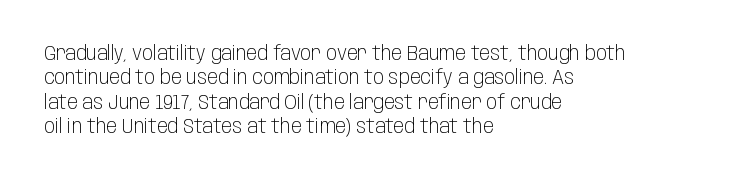
Q: Is the text bold? A: No.
Q: Is the text italic (slanted)? A: No, it is upright.
Q: Is the text underlined? A: No.
Q: How is the paragraph aligned? A: Left-aligned.
Q: Is the spacing between letters normal or unusually wide? A: Normal.
